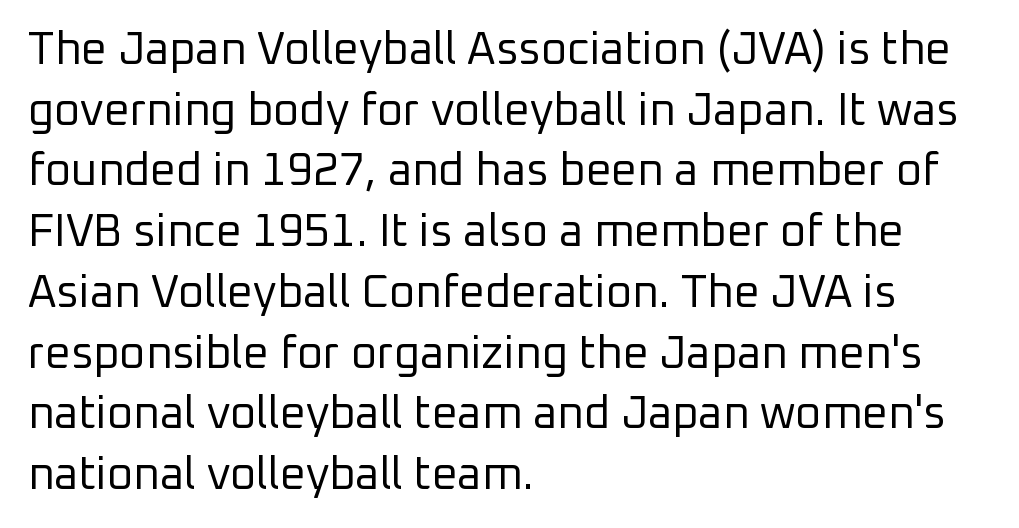
Character widths vary here, with narrow letters taking less room than wide ones. The passage shown has conventional tracking throughout. If you drew a ruler down the left edge, every line would touch it. In terms of leading, this rendering sits right in the middle.
